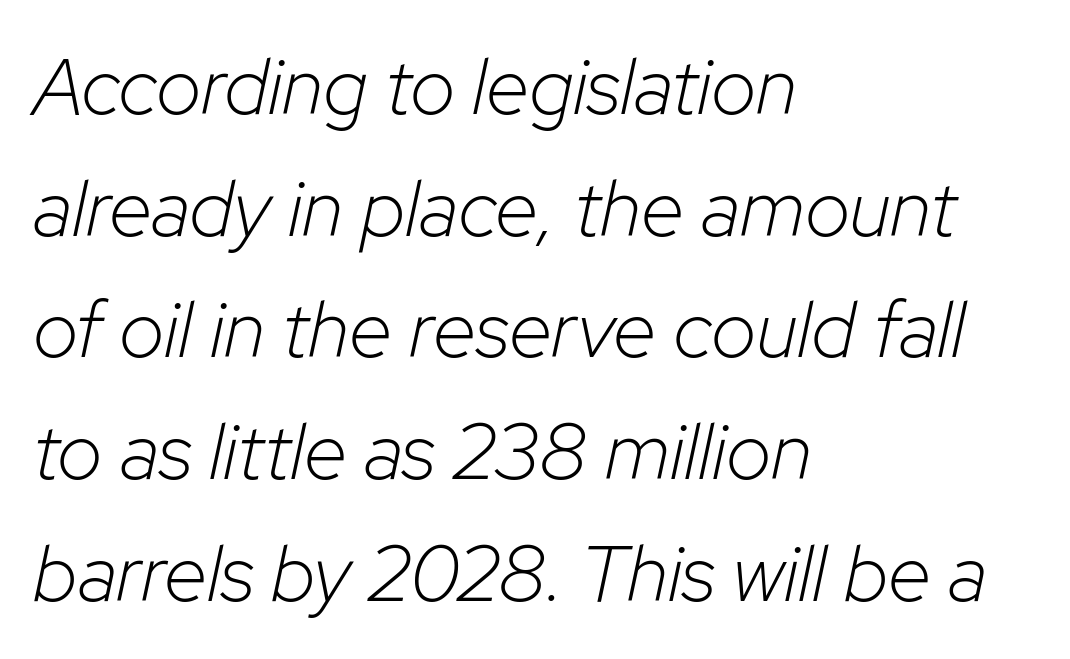
Q: Is the text bold? A: No.
Q: Is the text italic (slanted)? A: Yes, it leans right by about 12 degrees.
Q: Is the text underlined? A: No.
Q: How is the paragraph aligned? A: Left-aligned.
Q: Is the spacing between letters normal or unusually wide? A: Normal.
Q: Is the spacing between lines tight, normal or loose? A: Normal.
Q: Width (condensed, normal, or wide)? A: Normal.
Q: Stroke contrast? A: Low.
Q: x-height? A: Medium.
Q: Monospaced? A: No.
